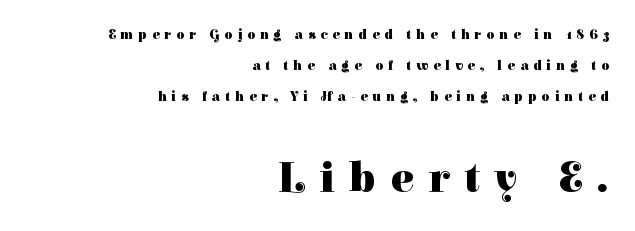
Weight: bold. Proportional: the letters do not fall into vertical columns. Horizontal alignment here is rightward, an uncommon choice for prose. If you drew a line through each stem, it would be perfectly vertical. Display-style spreading of the glyphs; the letterfit is very open.
